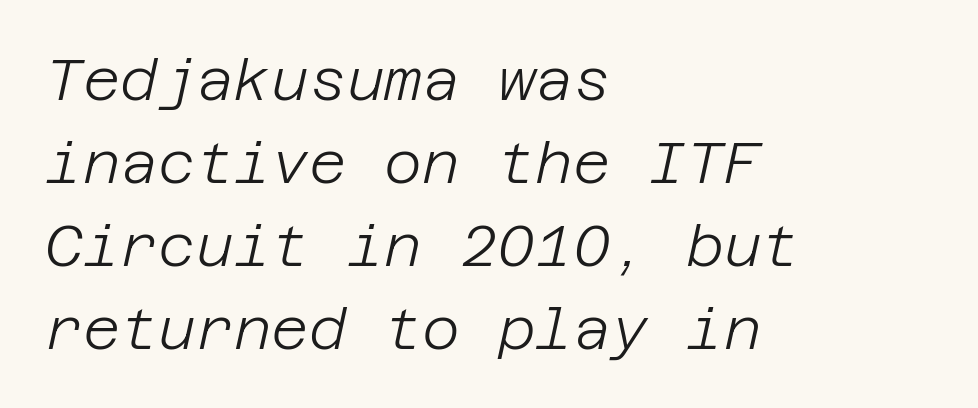
The image shows 58 px light type, italic (leaning right); set left-aligned, normal line spacing (1.43x), normal letter spacing, not underlined; low stroke contrast and a large x-height.
